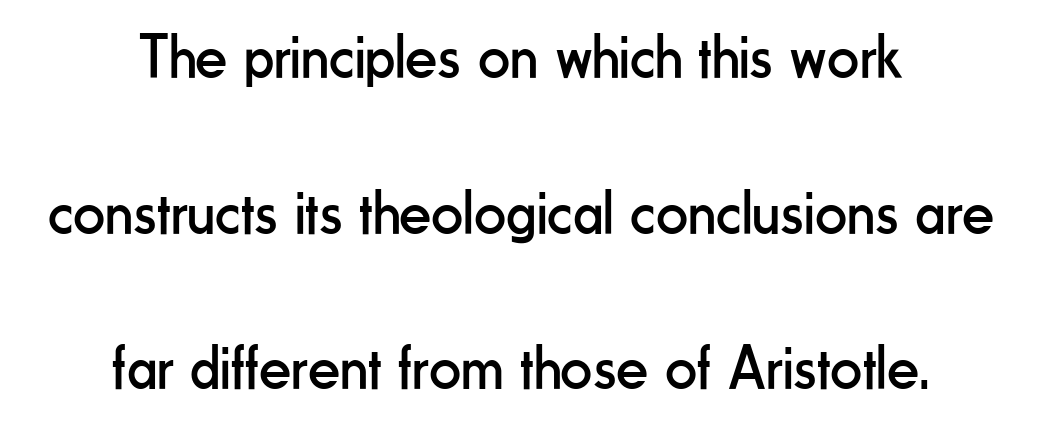
Typeset on center — no edge is straight. Rows of type keep a wide berth in the vertical direction. These lines are composed in type without serifs. Is this a fixed-width face? No — the glyphs have proportional, varying widths. Letters rest on an invisible, unmarked baseline.
